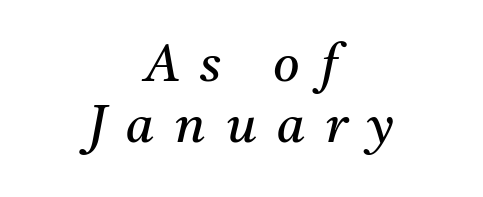
Q: Is the text bold? A: No.
Q: Is the text italic (slanted)? A: Yes, it leans right by about 11 degrees.
Q: Is the typeface a serif or a sans-serif typeface? A: Serif.
Q: Is the text underlined? A: No.
Q: How is the paragraph aligned? A: Centered.
Q: Is the spacing between letters normal or unusually wide? A: Unusually wide.
Q: Width (condensed, normal, or wide)? A: Normal.
Q: Stroke contrast? A: Medium.
Q: x-height? A: Medium.
Q: Monospaced? A: No.
